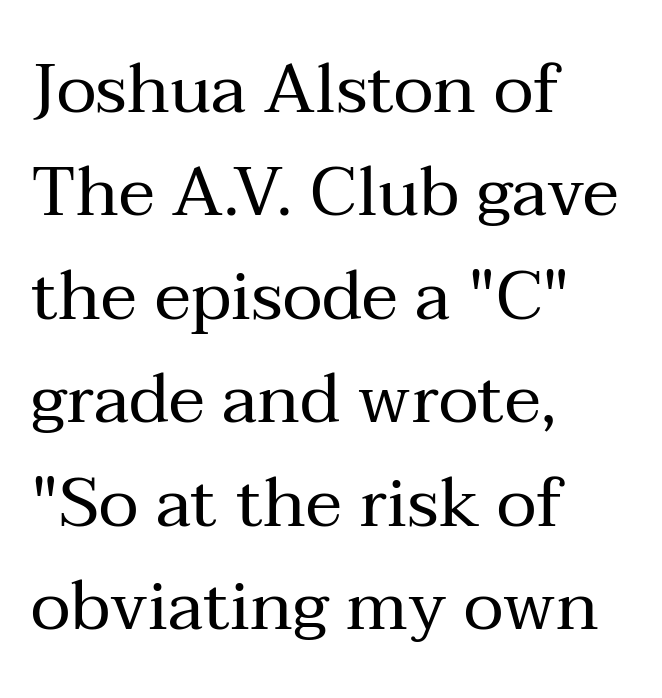
Each stroke keeps to a modest, everyday thickness or less. The line texture is even and compact thanks to regular tracking. Lines of text with bare space underneath. Spacing verdict: proportional, widths tailored to each character. One glance says typical: line gaps are just what's usual.
